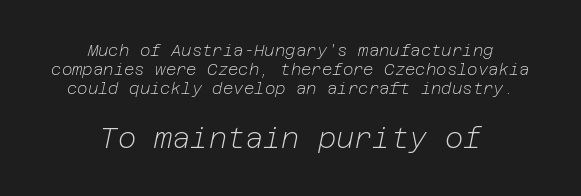
{"italic": "yes", "lean": "right", "slant_degrees": 12, "bold": "no", "weight": "light", "width": "normal", "stroke_contrast": "low", "x_height": "medium", "underline": "no", "align": "center", "line_spacing_ratio": 1.19, "letter_spacing": "normal", "letter_spacing_em": 0.0, "larger_block": "second", "size_ratio": 1.75, "glyph_px": 28}
